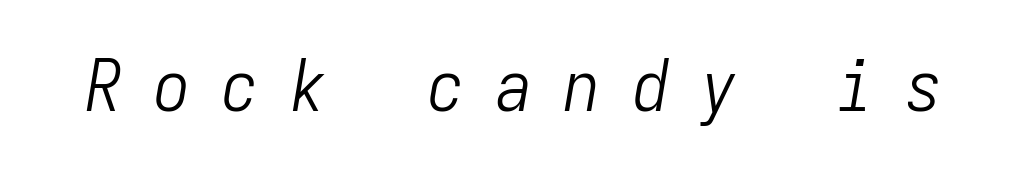
Honestly, there is no underline to notice here at all. Posture: slanted. Spacing verdict: monospaced, one width for all characters. Tracking here is generous; glyphs stand well apart from one another. The cut favours lightness, reaching ordinary text weight at its darkest.
